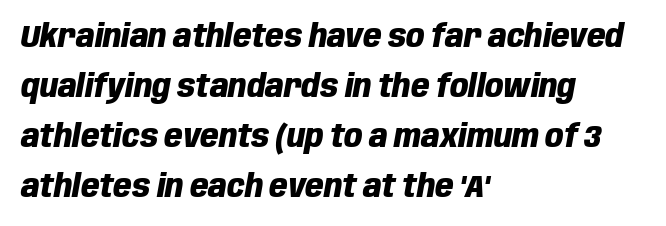
The image shows 32 px heavy, condensed type, italic (leaning right); set left-aligned, normal line spacing (1.56x), normal letter spacing, not underlined; low stroke contrast and a large x-height.
